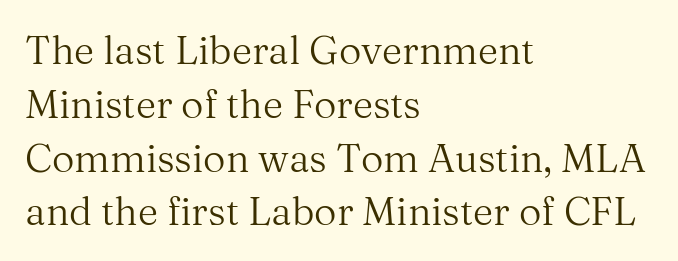
The image shows 39 px regular-weight serif type, upright; set left-aligned, normal line spacing (1.38x), normal letter spacing, not underlined; medium stroke contrast and a medium x-height.
